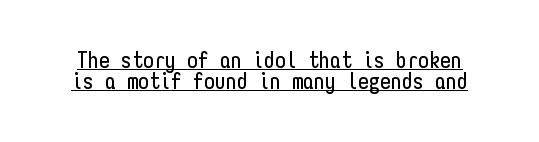
The image shows 22 px text type, upright; set tight line spacing (0.95x), normal letter spacing, underlined.
